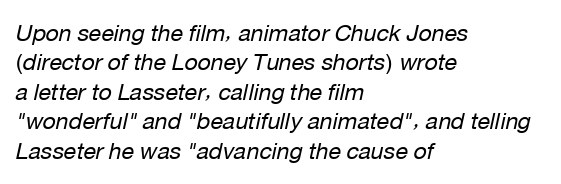
Q: Is the text bold? A: No.
Q: Is the text italic (slanted)? A: Yes, it leans right by about 12 degrees.
Q: Is the text underlined? A: No.
Q: How is the paragraph aligned? A: Left-aligned.
Q: Is the spacing between letters normal or unusually wide? A: Normal.
Q: Is the spacing between lines tight, normal or loose? A: Normal.
